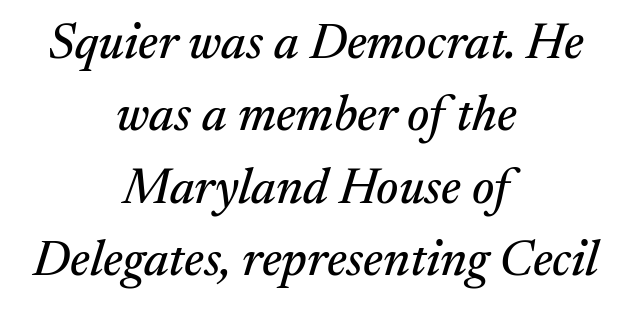
The passage shown leans; its letterforms are oblique. The passage shown has conventional tracking throughout. Regarding leading, the lines here are spaced in the standard way. Looks like regular typesetting: each glyph gets only the width it needs. Check the space under the baseline: it is left empty. Alignment: centered.
